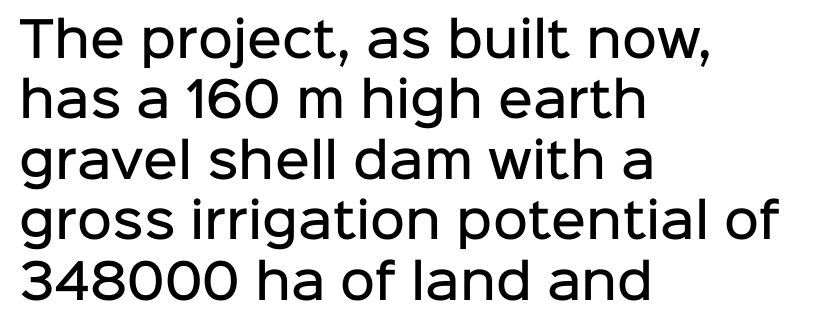
{"serif": "no", "italic": "no", "bold": "semi", "weight": "semibold", "width": "normal", "stroke_contrast": "low", "x_height": "medium", "monospaced": "no", "underline": "no", "align": "left", "line_spacing": "normal", "line_spacing_ratio": 1.26, "letter_spacing": "normal", "letter_spacing_em": 0.0, "glyph_px": 48}
